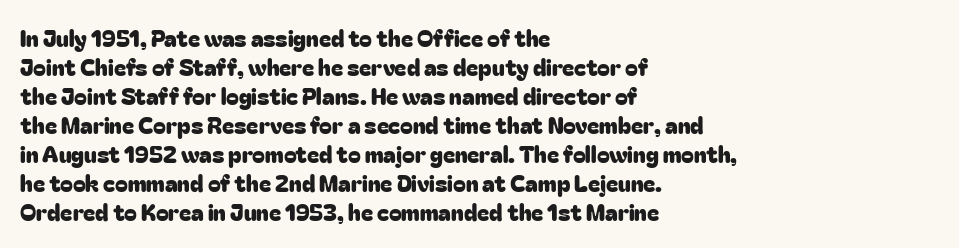
{"italic": "no", "underline": "no", "align": "left", "line_spacing": "normal", "line_spacing_ratio": 1.26, "letter_spacing": "normal", "letter_spacing_em": 0.0, "glyph_px": 23}
